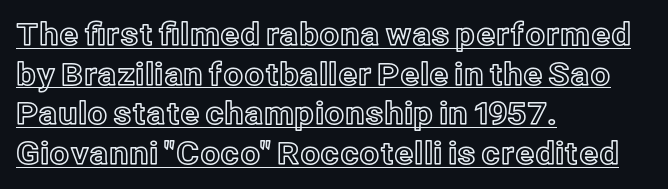
Q: Is the text italic (slanted)? A: No, it is upright.
Q: Is the text underlined? A: Yes.
Q: How is the paragraph aligned? A: Left-aligned.
Q: Is the spacing between letters normal or unusually wide? A: Normal.
Q: Is the spacing between lines tight, normal or loose? A: Normal.
Q: Width (condensed, normal, or wide)? A: Normal.
Q: x-height? A: Medium.
Q: Monospaced? A: No.
